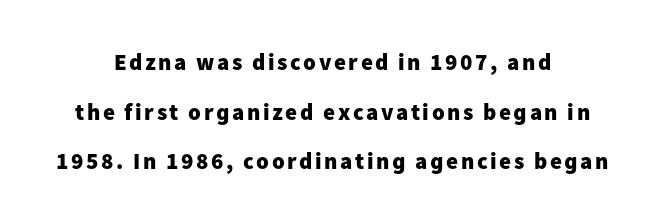
Q: Is the text bold? A: Yes.
Q: Is the text italic (slanted)? A: No, it is upright.
Q: Is the text underlined? A: No.
Q: How is the paragraph aligned? A: Centered.
Q: Is the spacing between lines tight, normal or loose? A: Loose.
